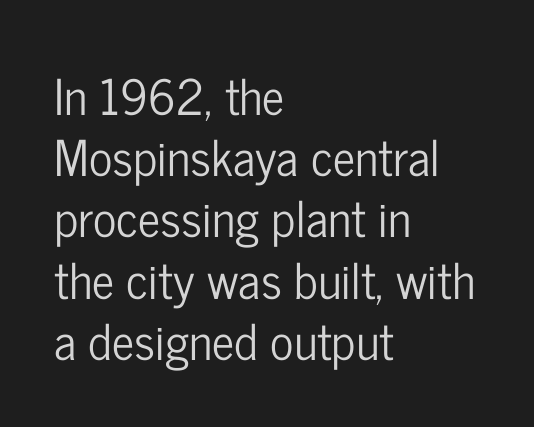
Q: Is the text italic (slanted)? A: No, it is upright.
Q: Is the typeface a serif or a sans-serif typeface? A: Sans-serif.
Q: Is the text underlined? A: No.
Q: How is the paragraph aligned? A: Left-aligned.
Q: Is the spacing between letters normal or unusually wide? A: Normal.
Q: Is the spacing between lines tight, normal or loose? A: Normal.
Q: Width (condensed, normal, or wide)? A: Condensed.
Q: Stroke contrast? A: Low.
Q: x-height? A: Medium.
Q: Monospaced? A: No.
